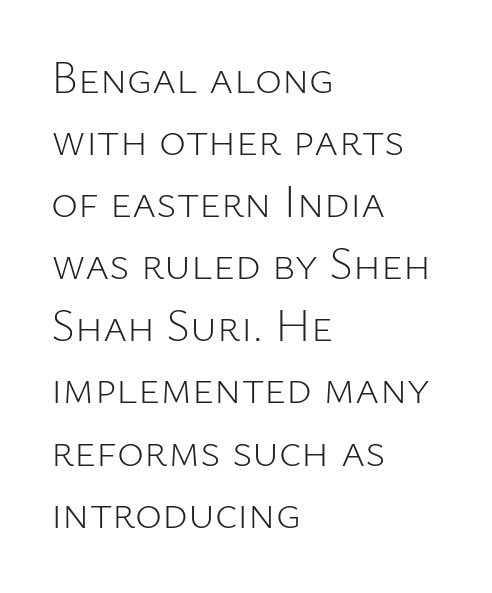
The image shows 46 px light sans-serif type, upright; set left-aligned, normal line spacing (1.35x), normal letter spacing, not underlined; low stroke contrast and a medium x-height.
